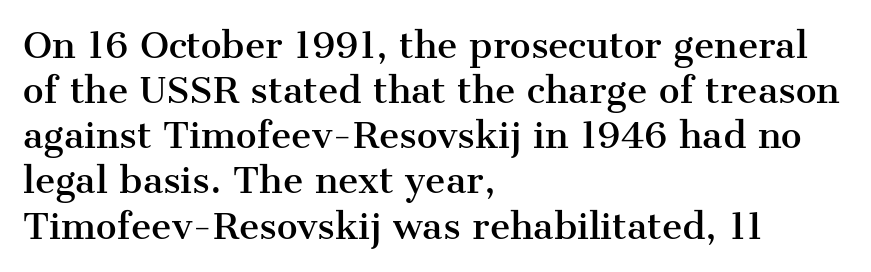
Nobody touched the tracking dial on this one. Each line starts at the same left margin while the right side varies. This rendering features lettering with no underline. In terms of leading, this rendering sits right in the middle. Think of a printed novel: that variable character pitch is what you see here.
